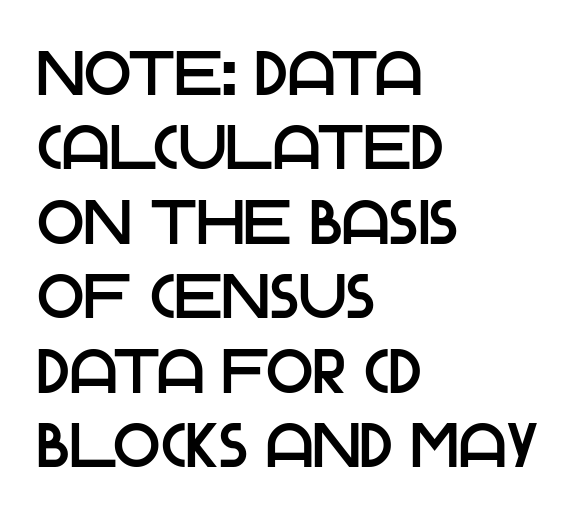
The image shows 62 px sans-serif type, upright; set left-aligned, line spacing 1.2x, normal letter spacing, not underlined; low stroke contrast and a large x-height.
